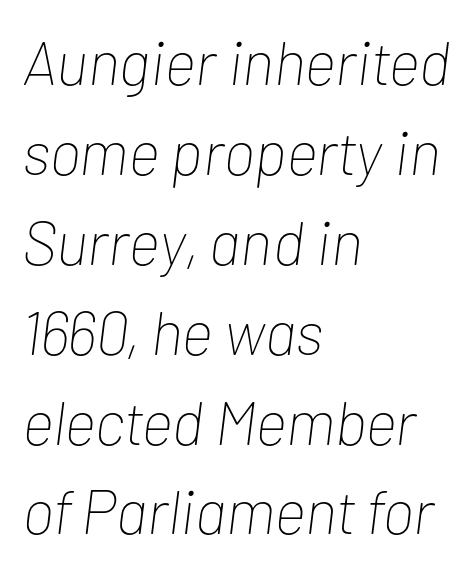
{"italic": "yes", "lean": "right", "slant_degrees": 7, "bold": "no", "weight": "thin", "width": "condensed", "stroke_contrast": "low", "x_height": "medium", "monospaced": "no", "underline": "no", "align": "left", "line_spacing": "normal", "line_spacing_ratio": 1.45, "letter_spacing": "normal", "letter_spacing_em": 0.0, "glyph_px": 62}
